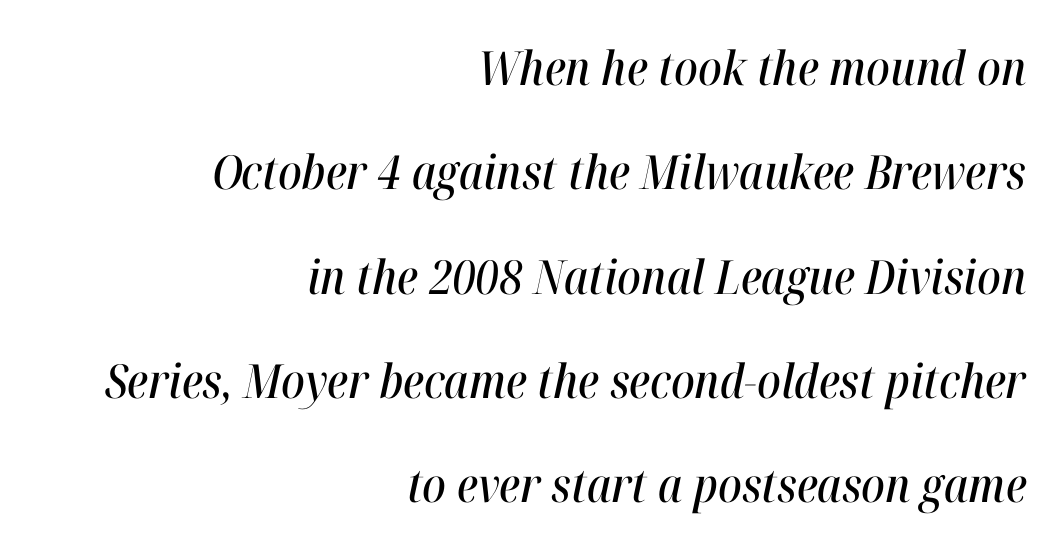
The image shows 47 px condensed type, italic (leaning right); set right-aligned, loose line spacing (2.22x), normal letter spacing, not underlined; high stroke contrast and a medium x-height.
